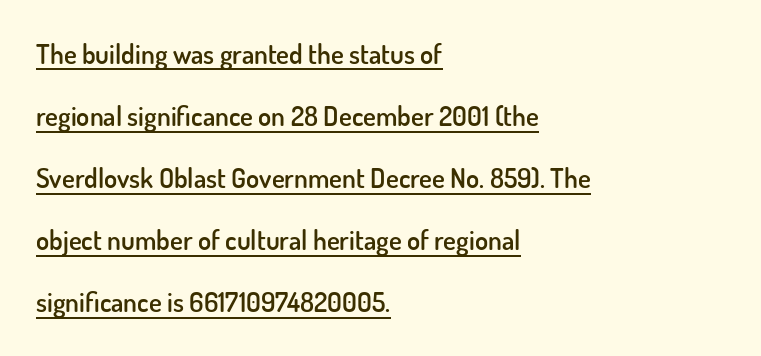
The image shows 27 px text type, upright; set left-aligned, loose line spacing (2.3x), normal letter spacing, underlined.
